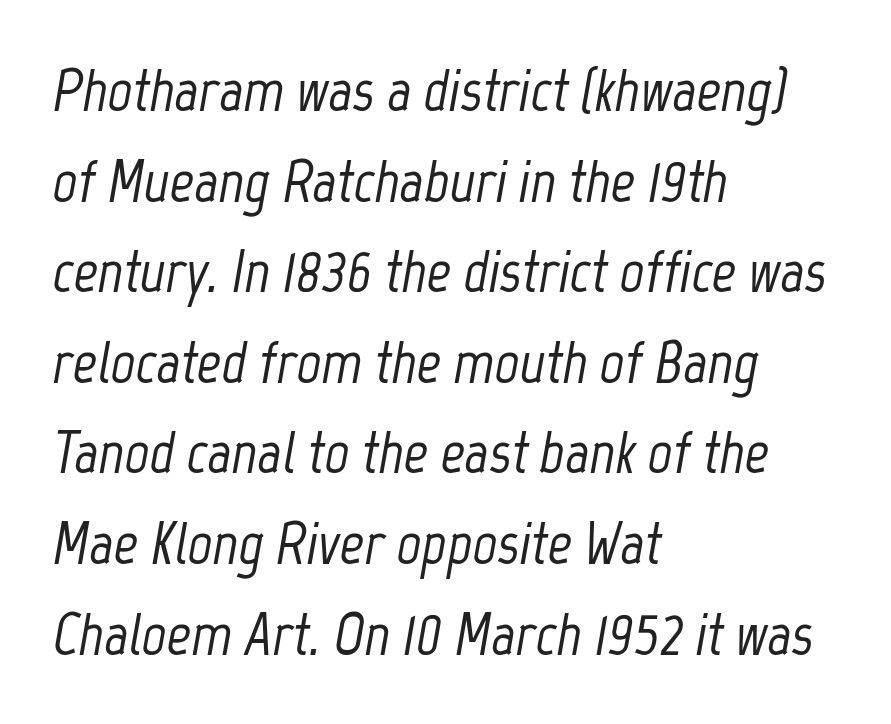
Notice how the stems are inclined rather than vertical — that's the hallmark of italics. Does the copy run flush right? No — it runs flush left. Notice how descenders clear the ascenders below comfortably — that's standard leading. Glance below the letters and you will spot only blank space. Tracking value appears to be zero — textbook default spacing. You could not count columns in this text — the font is proportionally spaced.
